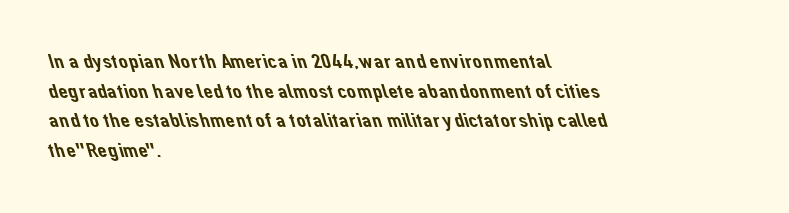
Q: Is the text underlined? A: No.
Q: How is the paragraph aligned? A: Left-aligned.
Q: Is the spacing between letters normal or unusually wide? A: Normal.
Q: Is the spacing between lines tight, normal or loose? A: Normal.
